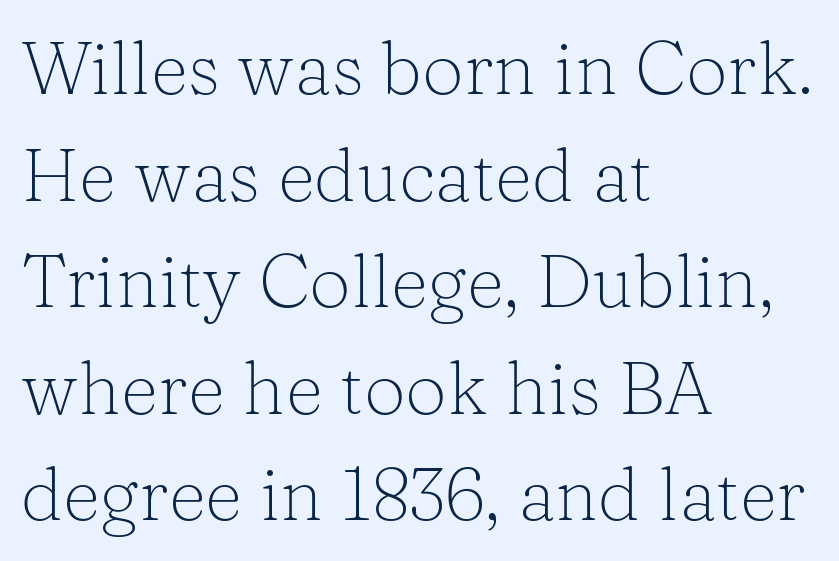
The image shows 74 px light serif type, upright; set left-aligned, normal line spacing (1.44x), normal letter spacing, not underlined; low stroke contrast and a medium x-height.
